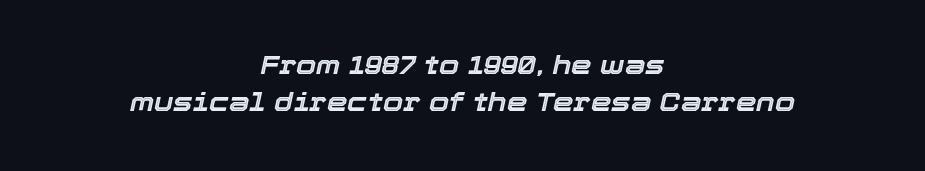
Caption: standard tracking, unaltered. Layout note: lines centered. Any mark beneath the type? The region is blank. Baseline-to-baseline distance is the conventional proportion of letter height. You can tell it's italic because the verticals aren't actually vertical.
